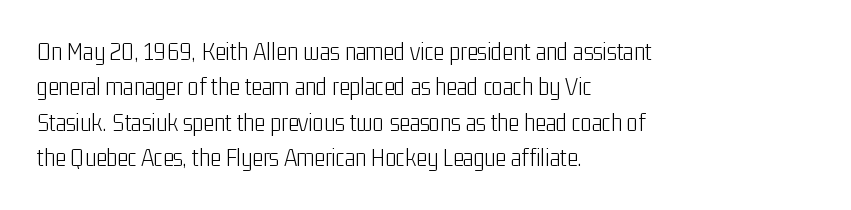
Vertically, the passage feels balanced, rows spaced as you'd expect. No italicization has been applied; the sample stays upright. A bare baseline throughout the passage. Think standard paragraph weight, or any step lighter than that.
